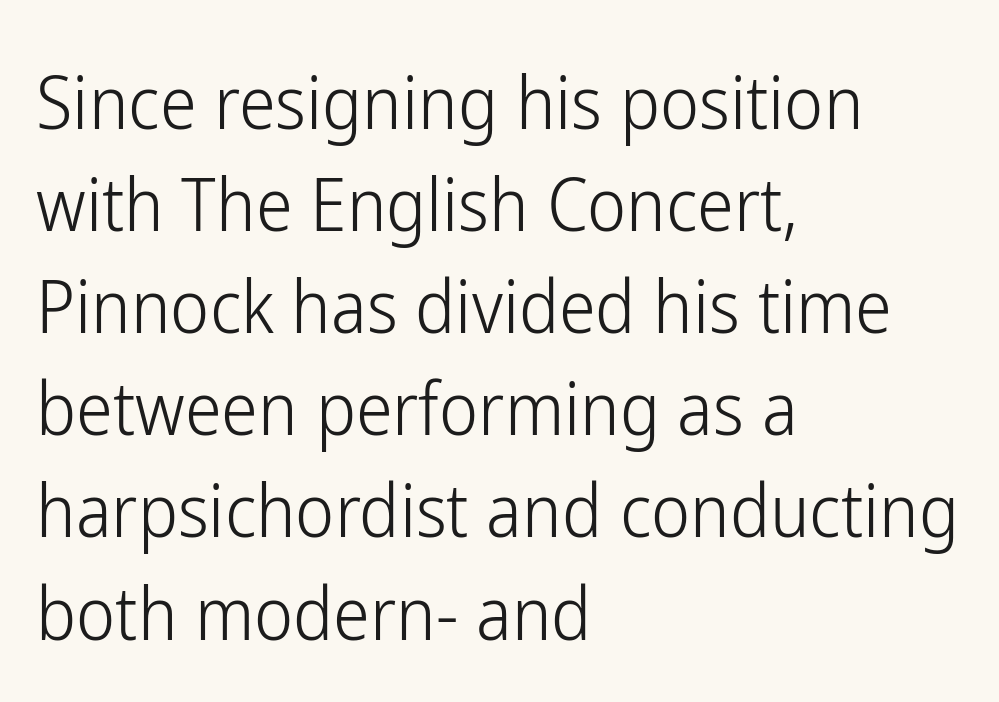
The image shows 74 px light, condensed sans-serif type, upright; set left-aligned, normal line spacing (1.38x), normal letter spacing, not underlined; low stroke contrast and a medium x-height.
